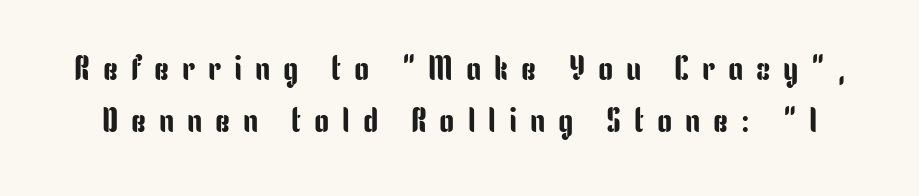
The image shows 34 px condensed sans-serif type, upright; set normal line spacing (1.53x), unusually wide letter spacing (+0.38 em), not underlined; low stroke contrast and a medium x-height.
